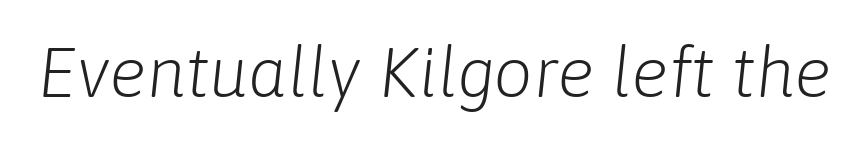
{"italic": "yes", "lean": "right", "slant_degrees": 6, "bold": "no", "weight": "light", "width": "normal", "stroke_contrast": "low", "x_height": "medium", "monospaced": "no", "underline": "no", "letter_spacing": "normal", "letter_spacing_em": 0.0, "glyph_px": 70}
